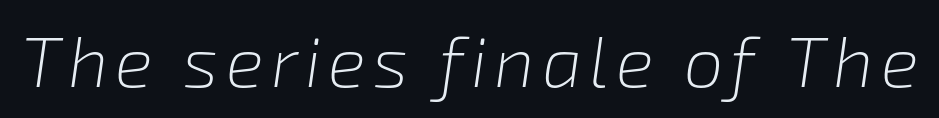
The image shows 71 px light type, italic (leaning right); set not underlined; low stroke contrast and a medium x-height.
